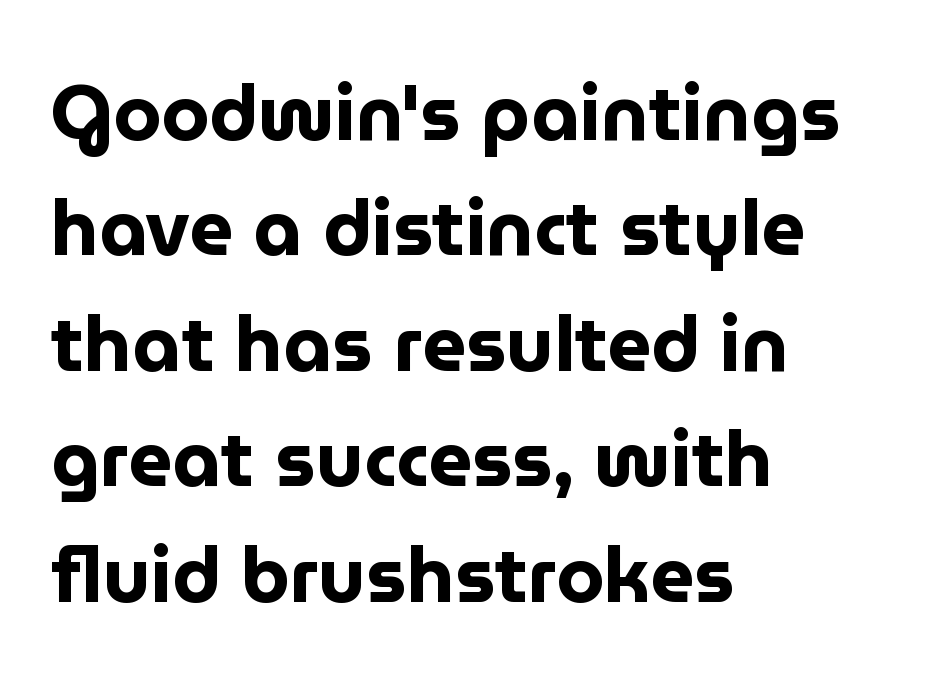
The zone under the glyphs is completely vacant. Every character sits straight up, as roman type does. Looks like regular typesetting: each glyph gets only the width it needs. The text block is weighted toward the left margin, trailing off unevenly rightward. Reading down the column, the eye jumps a familiar distance to each next line. Regarding serifs, this sample does without them.
